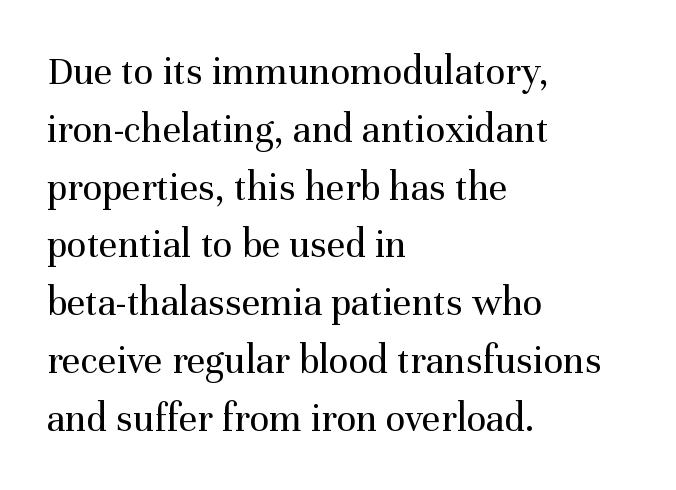
{"serif": "yes", "italic": "no", "bold": "no", "weight": "regular", "width": "normal", "stroke_contrast": "medium", "x_height": "medium", "monospaced": "no", "underline": "no", "align": "left", "line_spacing": "normal", "line_spacing_ratio": 1.41, "letter_spacing": "normal", "letter_spacing_em": 0.0, "glyph_px": 41}
